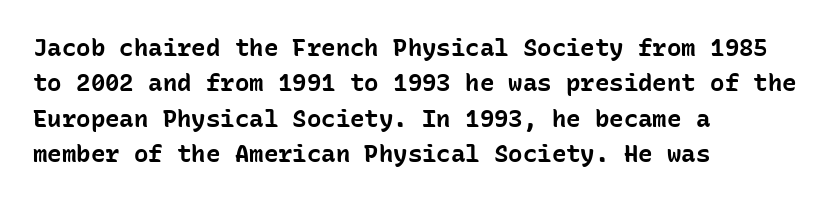
The baseline area is clear. Rendered with straight, roman letterforms. The face used here has the dense, thick strokes of a bold. One-word summary of the alignment: left.
